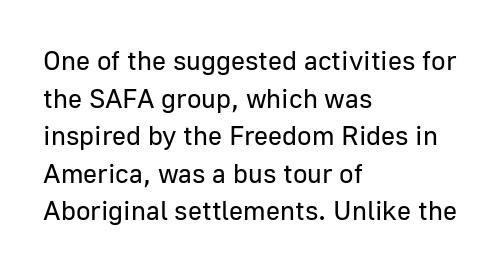
The image shows 27 px text type, upright; set left-aligned, normal line spacing (1.39x), normal letter spacing, not underlined.
